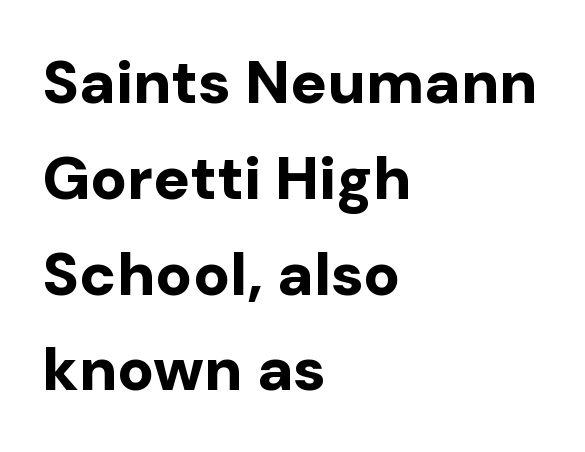
The image shows 61 px bold sans-serif type, upright; set left-aligned, normal line spacing (1.57x), normal letter spacing, not underlined; low stroke contrast and a medium x-height.
